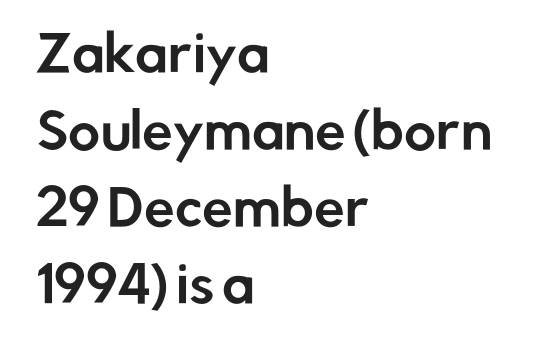
{"serif": "no", "italic": "no", "width": "normal", "stroke_contrast": "low", "x_height": "medium", "monospaced": "no", "underline": "no", "align": "left", "line_spacing": "normal", "line_spacing_ratio": 1.57, "letter_spacing": "normal", "letter_spacing_em": 0.0, "glyph_px": 49}
